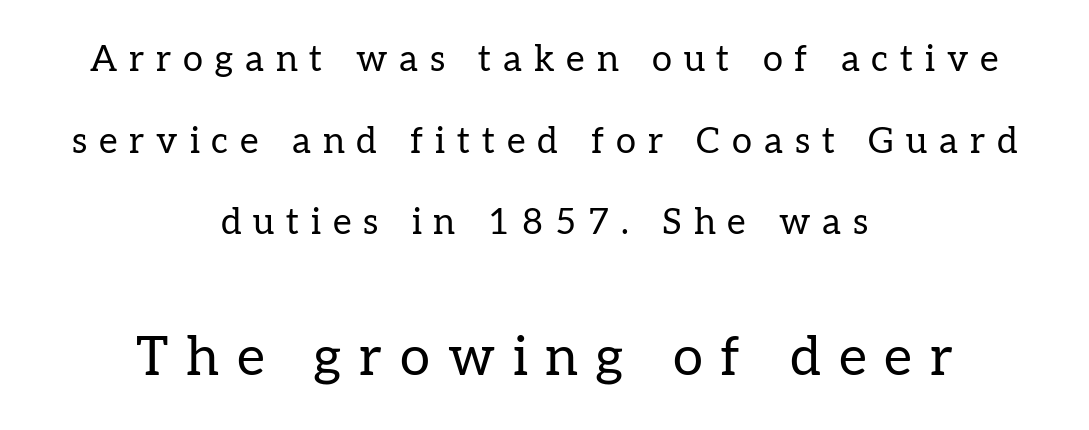
{"serif": "yes", "italic": "no", "bold": "no", "weight": "regular", "width": "normal", "stroke_contrast": "low", "x_height": "medium", "monospaced": "no", "underline": "no", "align": "center", "line_spacing": "loose", "line_spacing_ratio": 2.27, "letter_spacing": "wide", "letter_spacing_em": 0.33, "larger_block": "second", "size_ratio": 1.5, "glyph_px": 54}
